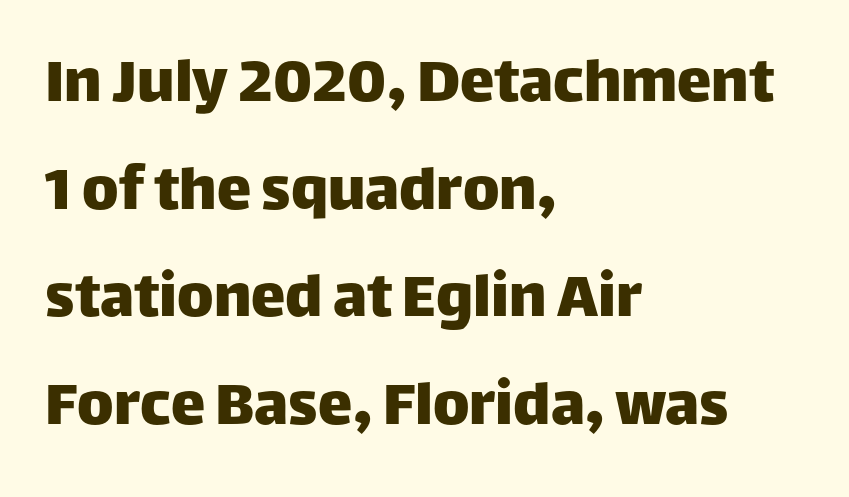
Q: Is the text italic (slanted)? A: No, it is upright.
Q: Is the typeface a serif or a sans-serif typeface? A: Sans-serif.
Q: Is the text underlined? A: No.
Q: How is the paragraph aligned? A: Left-aligned.
Q: Is the spacing between letters normal or unusually wide? A: Normal.
Q: Is the spacing between lines tight, normal or loose? A: Normal.
Q: Width (condensed, normal, or wide)? A: Normal.
Q: Stroke contrast? A: Low.
Q: x-height? A: Large.
Q: Monospaced? A: No.
